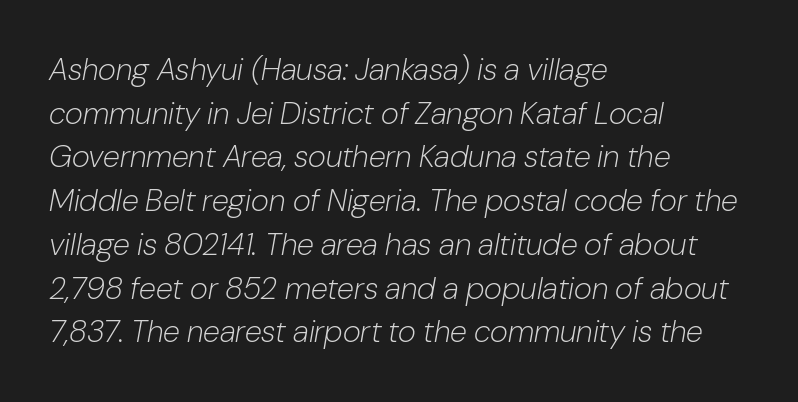
The image shows 31 px light type, italic (leaning right); set left-aligned, normal line spacing (1.41x), normal letter spacing, not underlined; low stroke contrast and a medium x-height.
